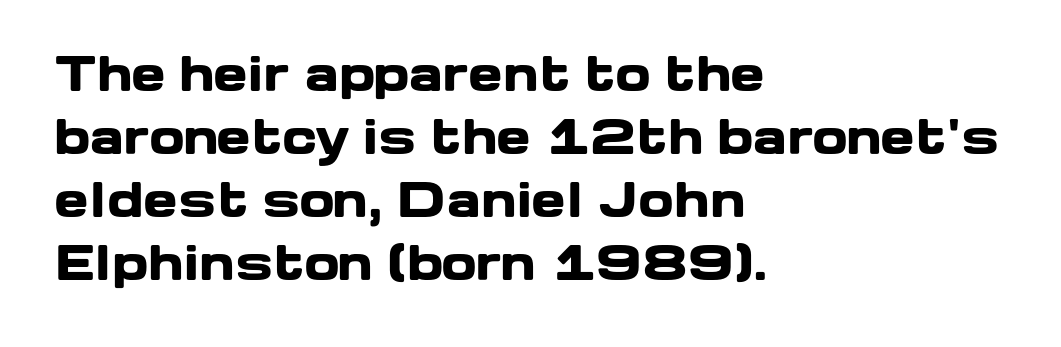
The image shows 46 px heavy, wide sans-serif type, upright; set left-aligned, normal line spacing (1.37x), normal letter spacing, not underlined; low stroke contrast and a medium x-height.
